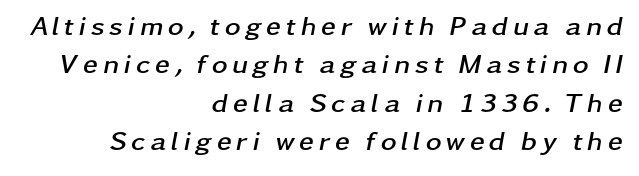
The words here are not underlined. Thick stems and heavy bowls — unmistakably bold. Notice how descenders clear the ascenders below comfortably — that's standard leading. Emphasis-style slanted type is in use. Every row of glyphs terminates at an identical x-position on the right.
